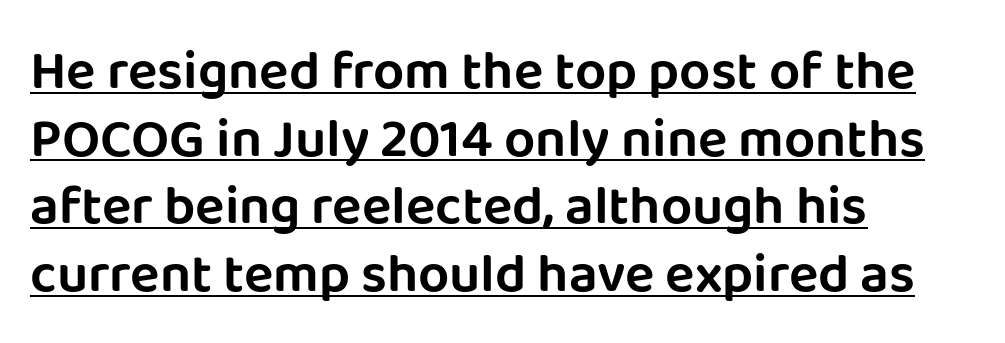
Character widths vary here, with narrow letters taking less room than wide ones. Does extra space separate the letters? No, they use regular spacing. Type style note: lacks serifs. When letters stand straight like this, we call the style roman or upright. Layout note: lines flush left.
